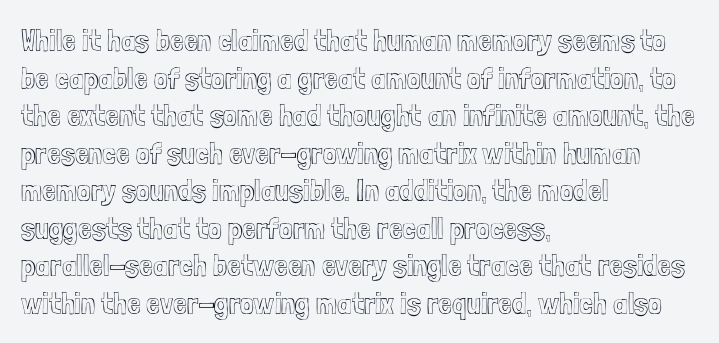
Which margin do the lines hug? The left one — the right edge is uneven. Looks like regular typesetting: each glyph gets only the width it needs. This rendering features lettering with no underline. No italicization has been applied; the sample stays upright.
